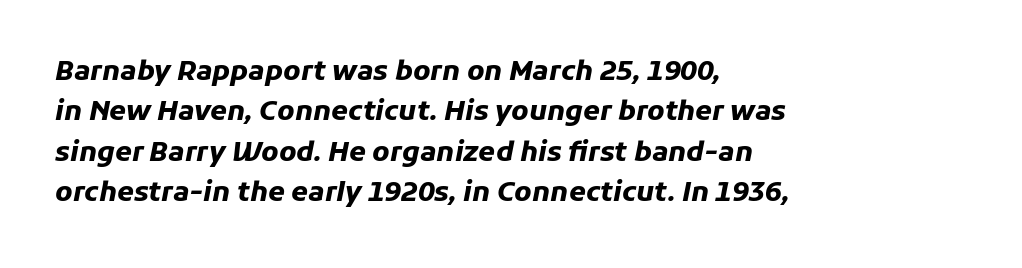
{"italic": "yes", "lean": "right", "slant_degrees": 11, "bold": "yes", "underline": "no", "align": "left", "line_spacing": "normal", "line_spacing_ratio": 1.5, "letter_spacing": "normal", "letter_spacing_em": 0.0, "glyph_px": 27}
